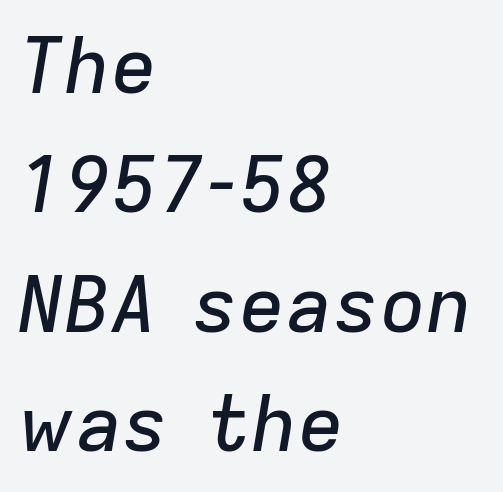
The image shows 78 px text type, italic (leaning right); set left-aligned, normal line spacing (1.53x), normal letter spacing, not underlined; low stroke contrast and a medium x-height.
